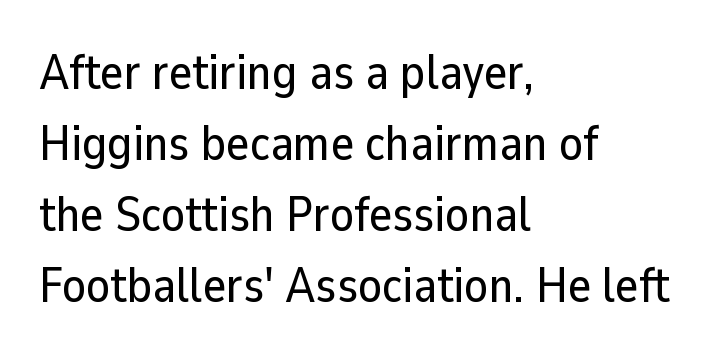
The image shows 49 px sans-serif type, upright; set left-aligned, normal line spacing (1.45x), normal letter spacing, not underlined; low stroke contrast and a medium x-height.
